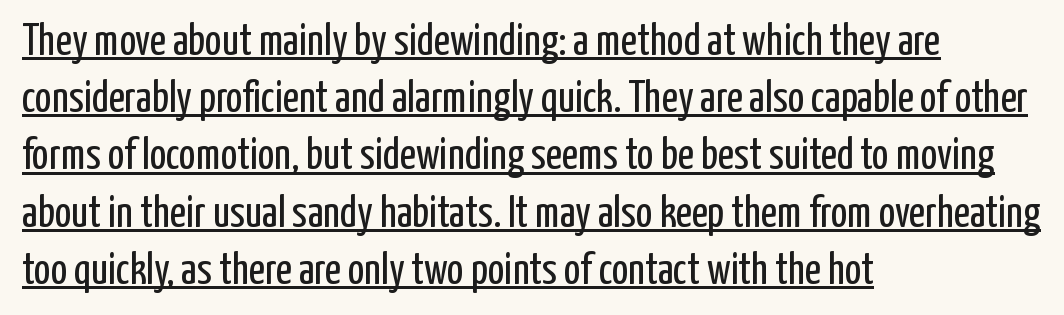
Proportional: the letters do not fall into vertical columns. All the whitespace from short lines collects on the right. The typography opts for an upright posture over an oblique one. Students, note that the glyphs here touch the page at normal intervals. Each line of the rendering has a horizontal stroke beneath the glyphs.
